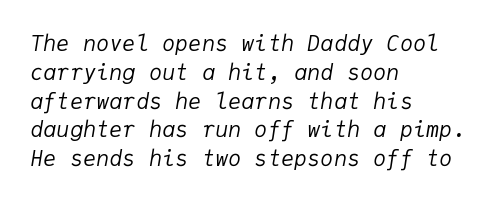
Check under the words: just untouched page. The letterforms sit at book weight or below. The passage shown leans; its letterforms are oblique. All the whitespace from short lines collects on the right.
